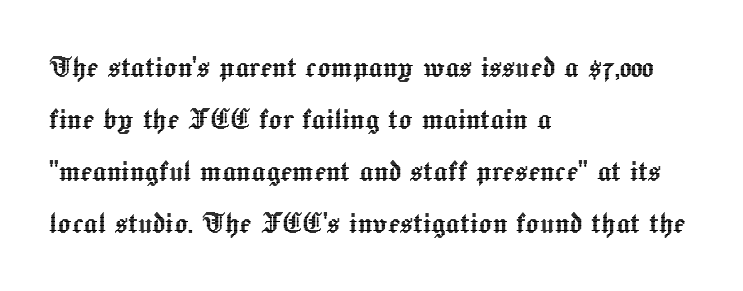
No italicization has been applied; the sample stays upright. This rendering uses left alignment, leaving the right contour irregular. Tracking here is standard; glyphs follow each other at the usual distance. These lines are rendered in a variable-pitch font. The glyphs are unaccompanied by any horizontal stroke below them. Compared with typical paragraphs, the rows here are spaced about the same.
